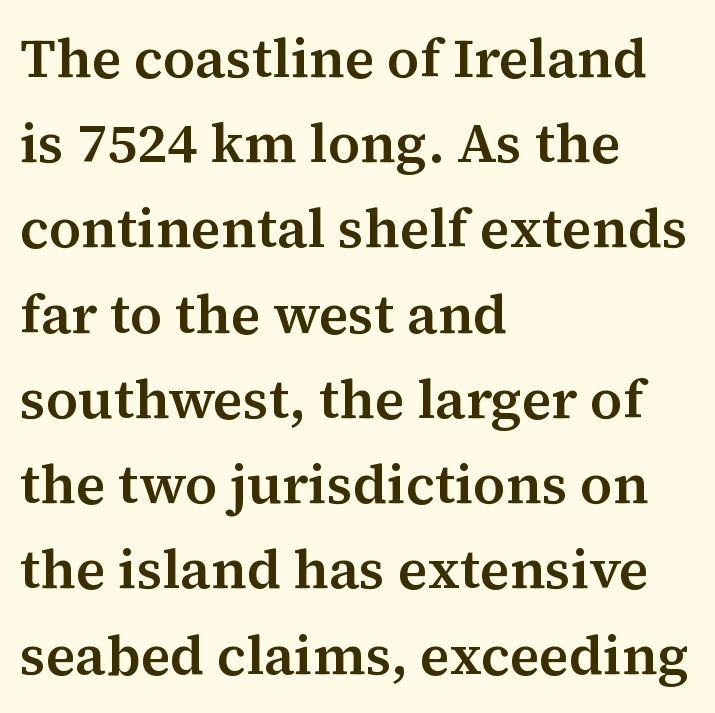
{"serif": "yes", "italic": "no", "width": "normal", "stroke_contrast": "medium", "x_height": "medium", "monospaced": "no", "underline": "no", "align": "left", "line_spacing": "normal", "line_spacing_ratio": 1.55, "letter_spacing": "normal", "letter_spacing_em": 0.0, "glyph_px": 55}
